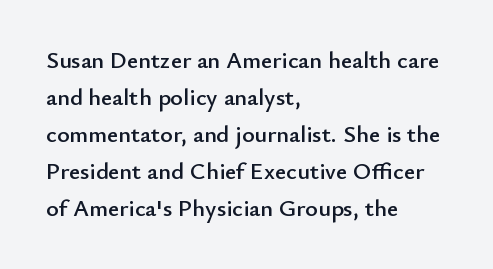
Q: Is the text italic (slanted)? A: No, it is upright.
Q: Is the text underlined? A: No.
Q: How is the paragraph aligned? A: Left-aligned.
Q: Is the spacing between letters normal or unusually wide? A: Normal.
Q: Is the spacing between lines tight, normal or loose? A: Normal.
